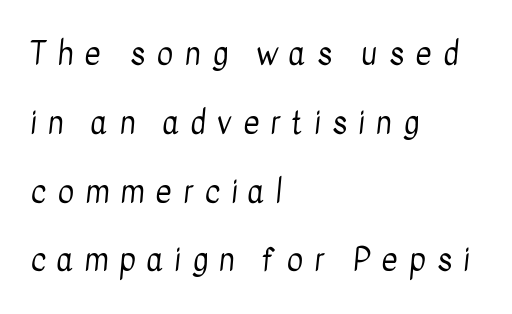
The image shows 31 px regular-weight, condensed sans-serif type; set left-aligned, loose line spacing (2.22x), unusually wide letter spacing (+0.36 em), not underlined; low stroke contrast and a medium x-height.
